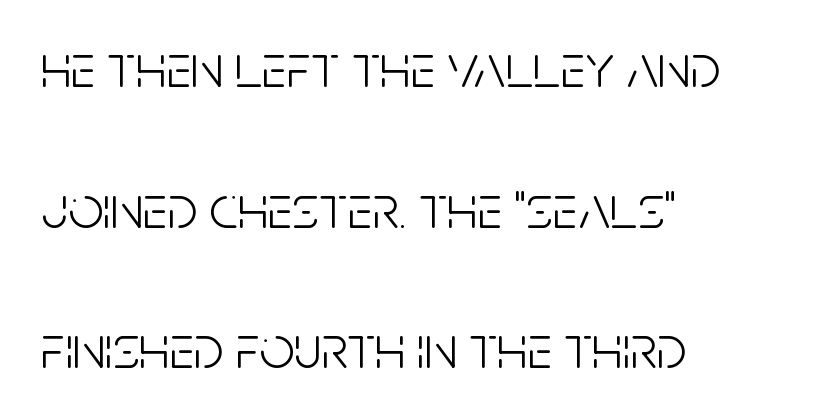
Spacing verdict: proportional, widths tailored to each character. The letters stand straight up with perfectly vertical stems. Plain, unruled lines of type. The letters carry no serifs — their stems end cleanly without finishing strokes. The font is comparable to plain body text, perhaps lighter.
